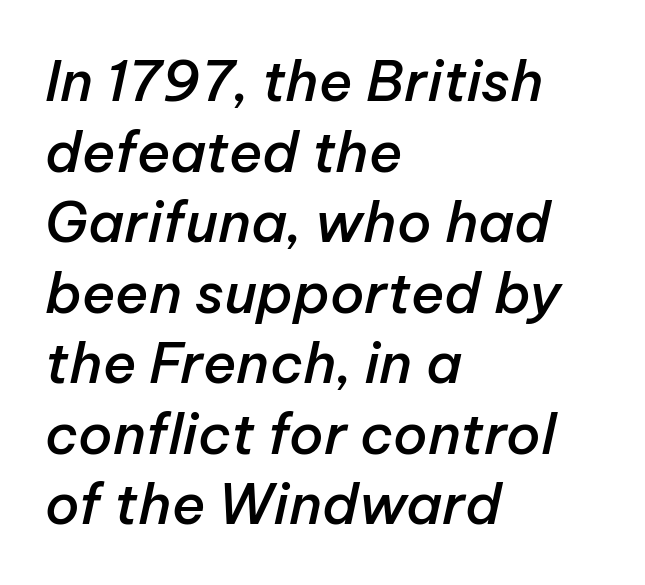
Q: Is the text bold? A: Semi-bold.
Q: Is the text italic (slanted)? A: Yes, it leans right by about 12 degrees.
Q: Is the text underlined? A: No.
Q: How is the paragraph aligned? A: Left-aligned.
Q: Is the spacing between letters normal or unusually wide? A: Normal.
Q: Is the spacing between lines tight, normal or loose? A: Normal.
Q: Width (condensed, normal, or wide)? A: Normal.
Q: Stroke contrast? A: Low.
Q: x-height? A: Medium.
Q: Monospaced? A: No.
